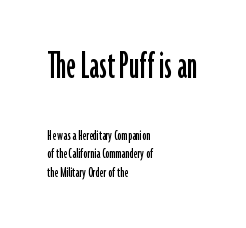
The image shows 41 px condensed sans-serif type, upright; set left-aligned, line spacing 1.17x, normal letter spacing, not underlined; the first (top) block is 2.56x larger; low stroke contrast and a medium x-height.
